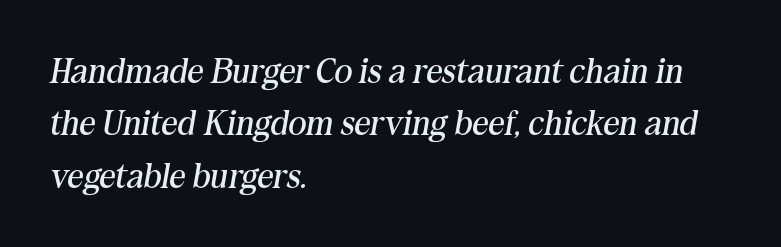
Words float on clear page, feet unadorned. Stems here are at most as thick as an everyday book face. This rendering leaves character spacing at its baseline value. The text was rendered using a seriffed face with decorative stroke endings.
